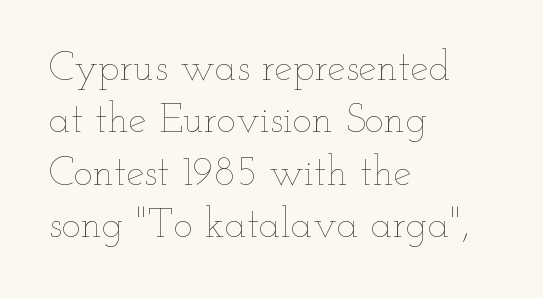
The space beneath each line is pristine and unruled. The lines in this sample share a left origin and differ only in where they stop. Note the varied advance widths — an 'i' is clearly narrower than an 'm'. The face used here is rendered with its standard letterfit. The typography opts for an upright posture over an oblique one.
